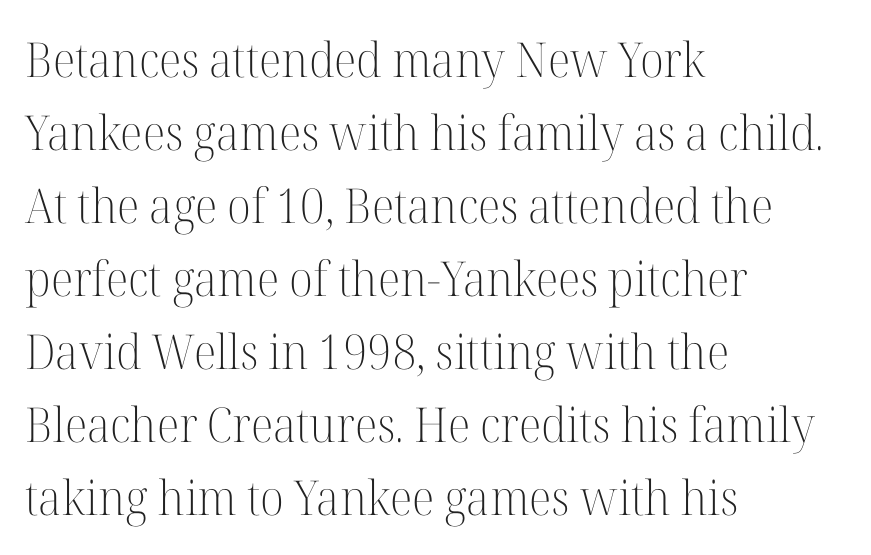
{"serif": "yes", "italic": "no", "bold": "no", "weight": "light", "width": "normal", "stroke_contrast": "high", "x_height": "medium", "monospaced": "no", "underline": "no", "align": "left", "line_spacing": "normal", "line_spacing_ratio": 1.52, "letter_spacing": "normal", "letter_spacing_em": 0.0, "glyph_px": 48}
